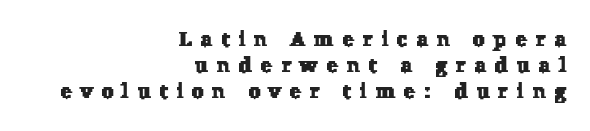
{"underline": "no", "align": "right", "line_spacing_ratio": 1.24, "letter_spacing": "wide", "letter_spacing_em": 0.43, "glyph_px": 21}
